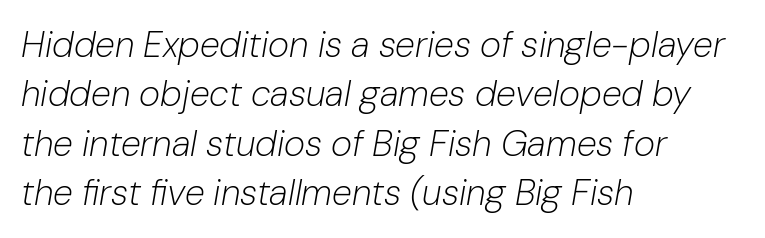
Q: Is the text bold? A: No.
Q: Is the text italic (slanted)? A: Yes, it leans right by about 10 degrees.
Q: Is the text underlined? A: No.
Q: How is the paragraph aligned? A: Left-aligned.
Q: Is the spacing between letters normal or unusually wide? A: Normal.
Q: Is the spacing between lines tight, normal or loose? A: Normal.
Q: Width (condensed, normal, or wide)? A: Normal.
Q: Stroke contrast? A: Low.
Q: x-height? A: Medium.
Q: Monospaced? A: No.
